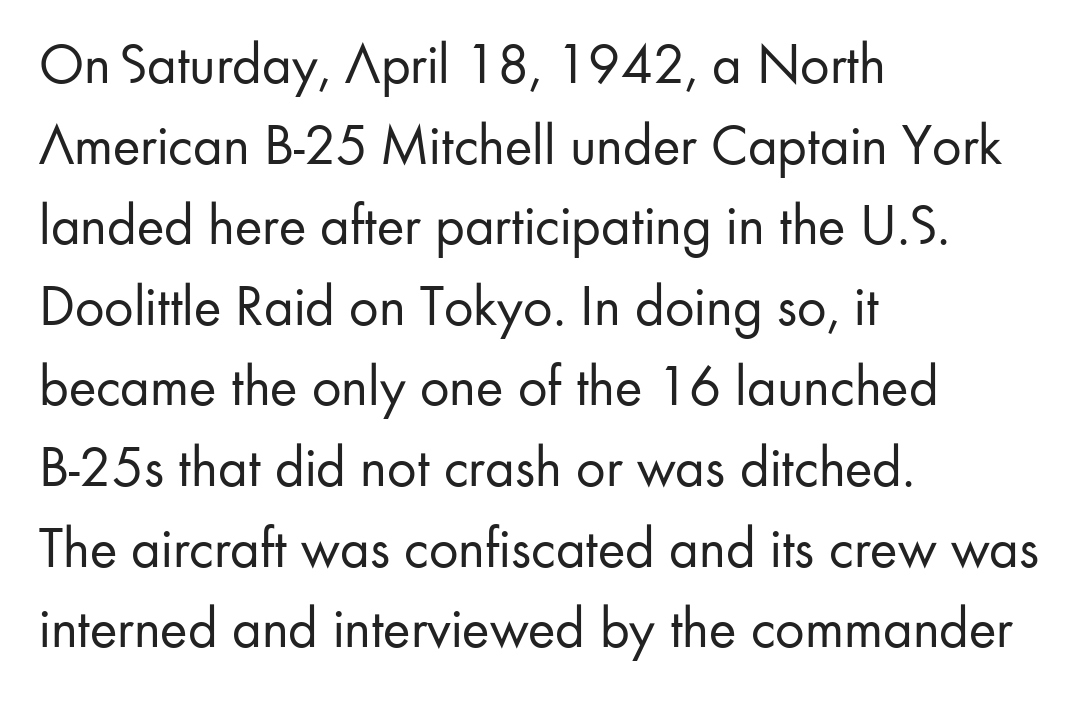
The lines in this sample share a left origin and differ only in where they stop. Inter-character spacing is left at the font's built-in metrics. The rendering uses a moderate line-height, typical for paragraphs. Weight class: somewhere from thin through regular. Proportional: the letters do not fall into vertical columns.
